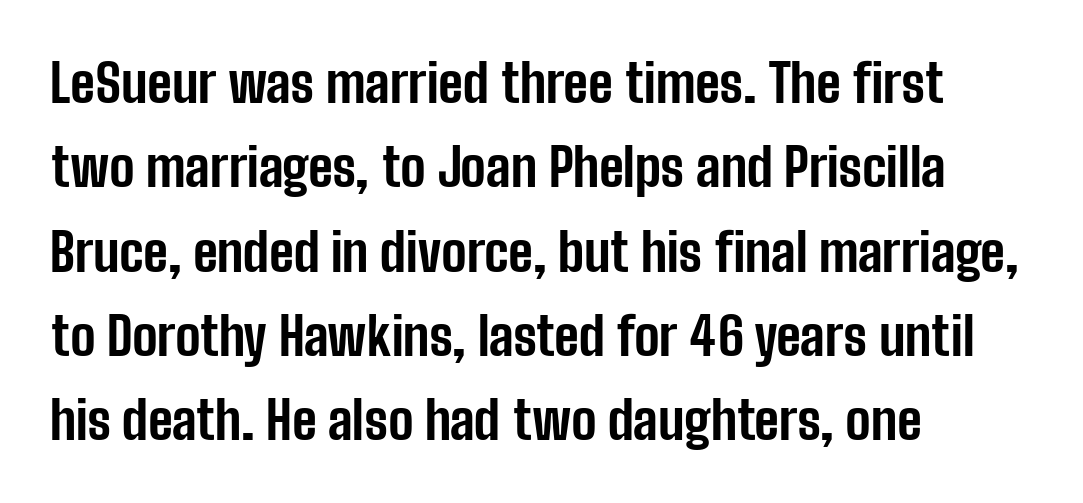
{"serif": "no", "italic": "no", "bold": "yes", "weight": "bold", "width": "condensed", "stroke_contrast": "low", "x_height": "medium", "monospaced": "no", "underline": "no", "align": "left", "line_spacing": "normal", "line_spacing_ratio": 1.59, "letter_spacing": "normal", "letter_spacing_em": 0.0, "glyph_px": 53}
